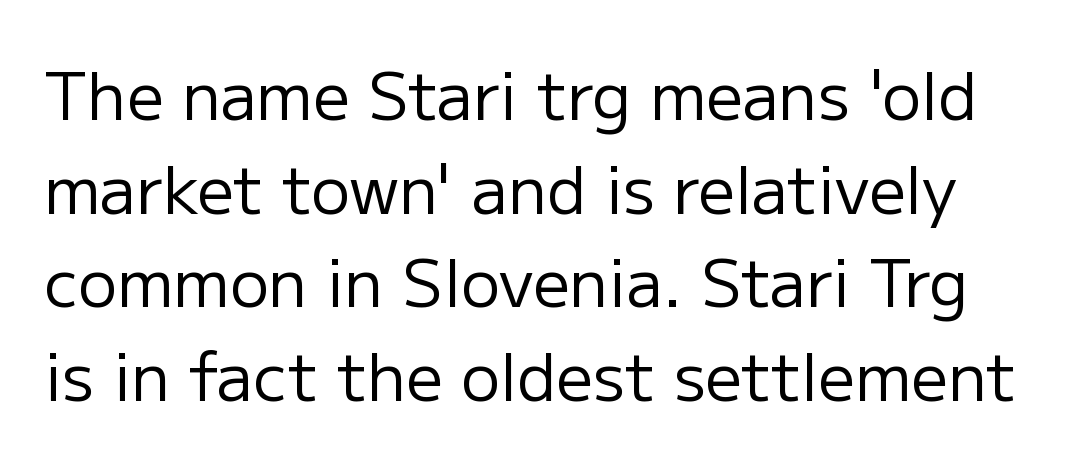
The image shows 65 px regular-weight sans-serif type, upright; set normal line spacing (1.44x), normal letter spacing, not underlined; low stroke contrast and a medium x-height.
